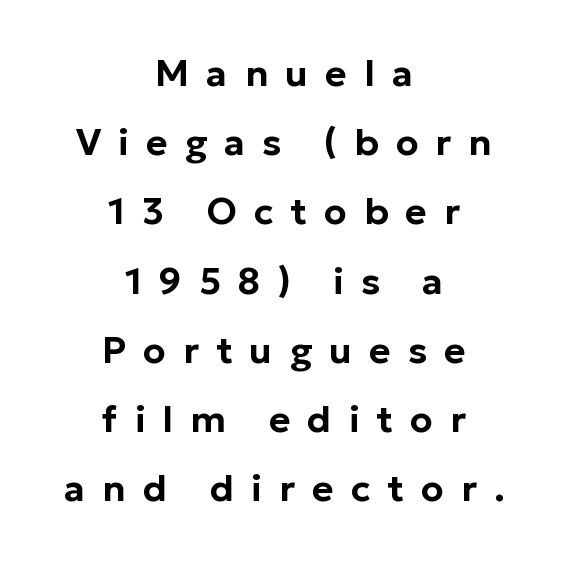
The image shows 37 px sans-serif type, upright; set centered, line spacing 1.87x, unusually wide letter spacing (+0.46 em), not underlined; low stroke contrast and a medium x-height.
